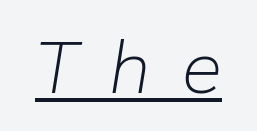
Q: Is the text bold? A: No.
Q: Is the text italic (slanted)? A: Yes, it leans right by about 9 degrees.
Q: Is the text underlined? A: Yes.
Q: Is the spacing between letters normal or unusually wide? A: Unusually wide.
Q: Width (condensed, normal, or wide)? A: Normal.
Q: Stroke contrast? A: Low.
Q: x-height? A: Medium.
Q: Monospaced? A: No.
